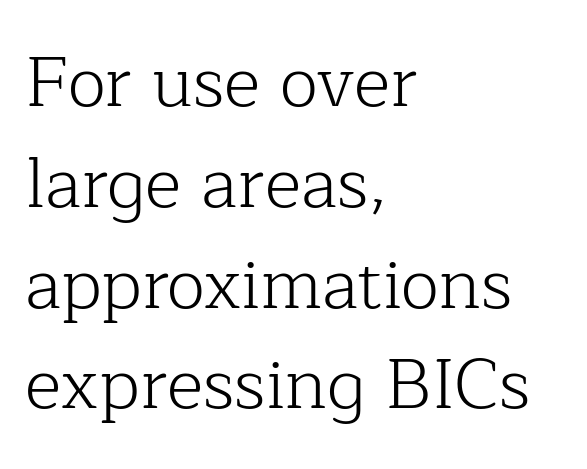
The lines in this sample share a left origin and differ only in where they stop. Designer's note — italics off, roman on. The foot of each line stays bare and open. The type is set solid horizontally, with unmodified tracking.
